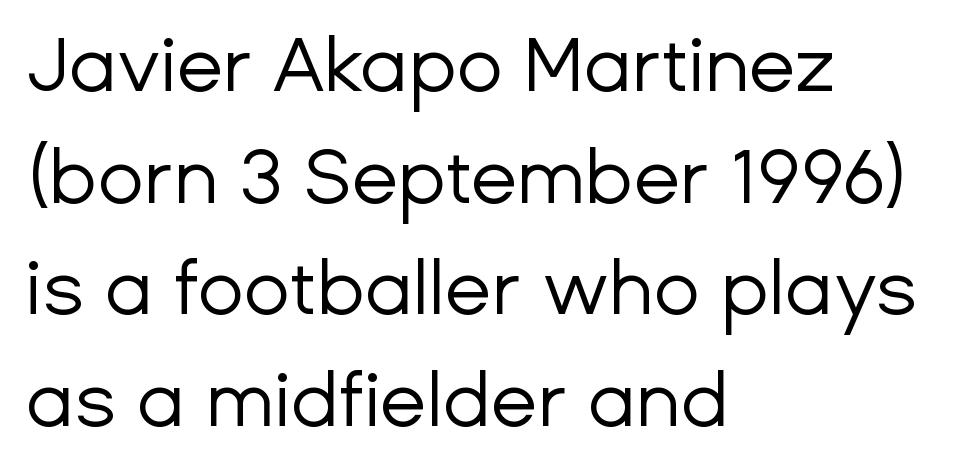
Descenders hang freely into open space. Font category for this specimen: sans-serif. The passage shown has conventional tracking throughout. Line beginnings align vertically; line endings do not.
